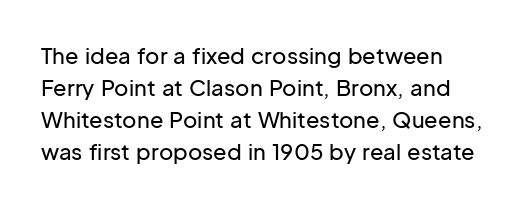
{"italic": "no", "underline": "no", "line_spacing": "normal", "line_spacing_ratio": 1.46, "letter_spacing": "normal", "letter_spacing_em": 0.0, "glyph_px": 22}
